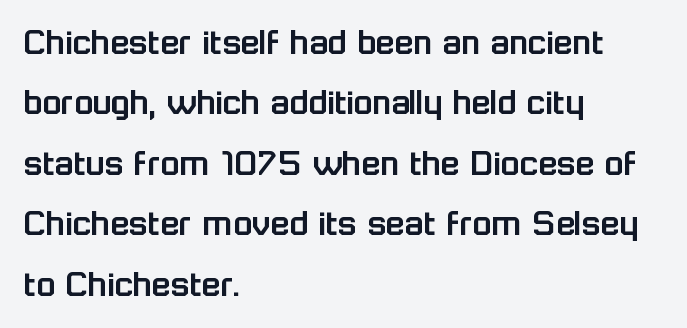
In terms of letterform style, serifs are entirely absent. Regular leading. The string is rendered with underlining switched off. Does the lettering tilt? It doesn't — this is upright. This rendering uses left alignment, leaving the right contour irregular. Proportional: the letters do not fall into vertical columns.
